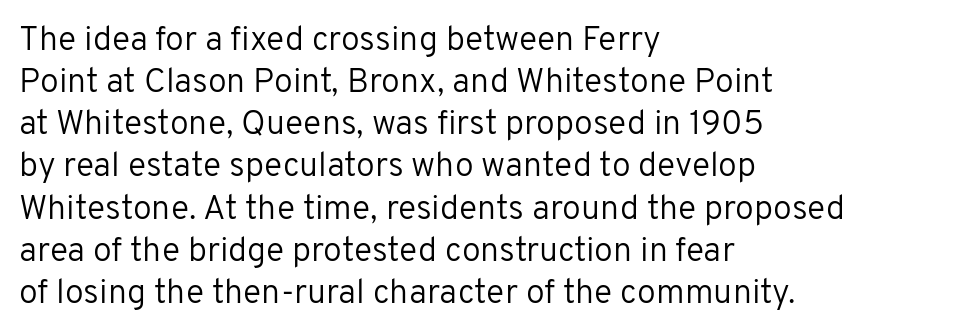
In CSS terms this would be text-align: left. Spacing between characters is what you'd get straight out of the box. These glyphs show unthickened strokes, regular width or finer. This is roman type, the default non-slanted kind.
